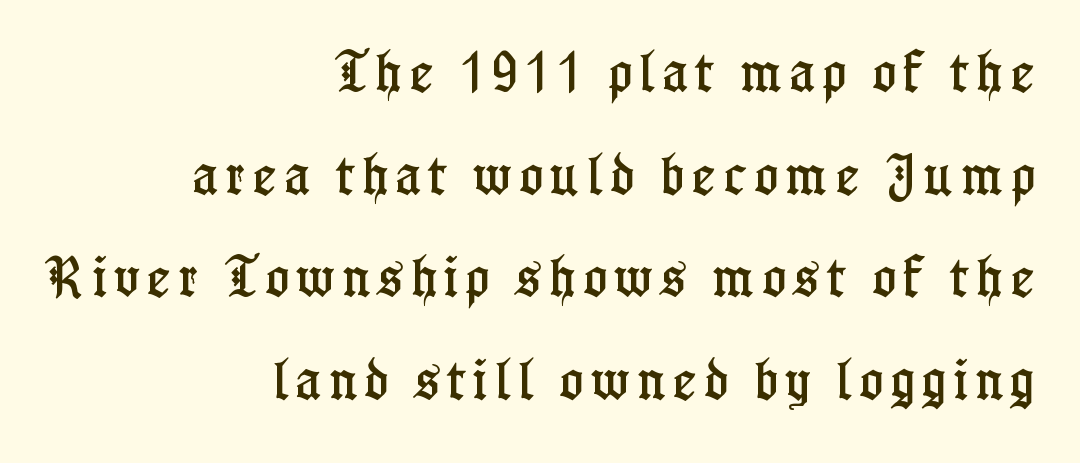
The image shows 44 px condensed serif type, upright; set right-aligned, loose line spacing (2.33x), not underlined; low stroke contrast and a medium x-height.
